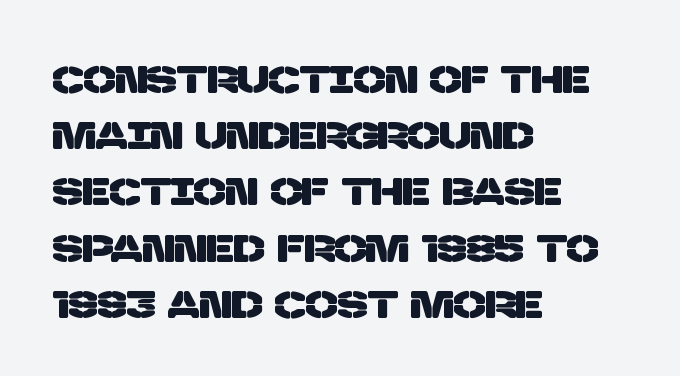
Nothing unusual about the tracking: characters are spaced as the font intends. Do the characters align in a grid? No, the font is proportional. Horizontal alignment here is leftward, the default for most running prose. Underline: absent. This rendering employs a face without finishing strokes, i.e., a sans-serif. The rows are spaced the way most documents space them.
